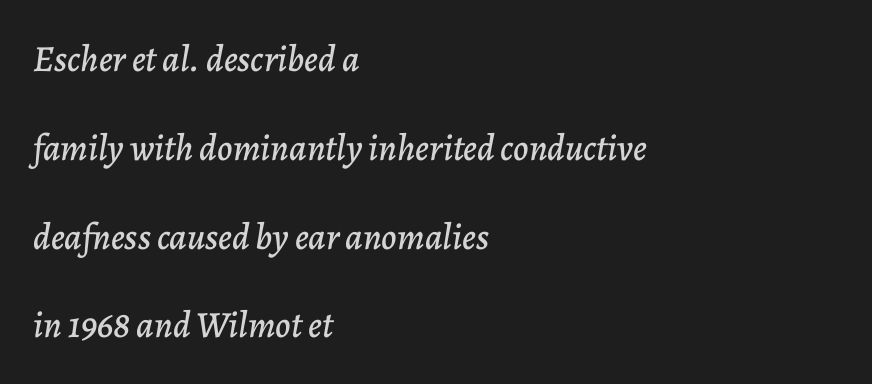
{"italic": "yes", "lean": "right", "slant_degrees": 7, "width": "normal", "stroke_contrast": "low", "x_height": "medium", "monospaced": "no", "underline": "no", "align": "left", "line_spacing": "loose", "line_spacing_ratio": 2.4, "letter_spacing": "normal", "letter_spacing_em": 0.0, "glyph_px": 37}
